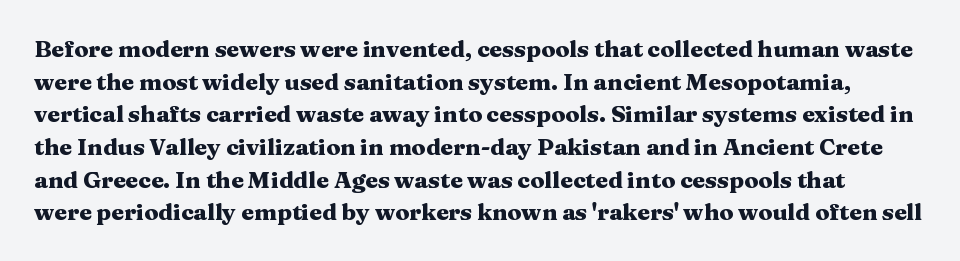
Q: Is the text bold? A: Yes.
Q: Is the text italic (slanted)? A: No, it is upright.
Q: Is the text underlined? A: No.
Q: Is the spacing between letters normal or unusually wide? A: Normal.
Q: Is the spacing between lines tight, normal or loose? A: Normal.
